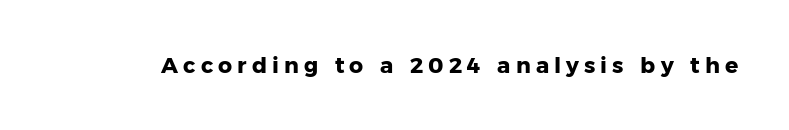
The image shows 22 px bold type, upright; set unusually wide letter spacing (+0.23 em), not underlined.
